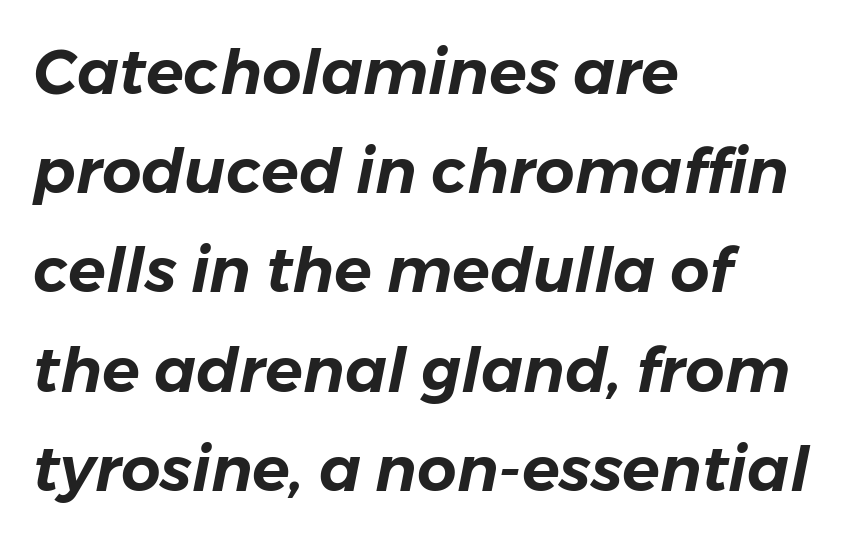
{"italic": "yes", "lean": "right", "slant_degrees": 11, "width": "normal", "stroke_contrast": "low", "x_height": "medium", "monospaced": "no", "underline": "no", "align": "left", "line_spacing": "normal", "line_spacing_ratio": 1.6, "letter_spacing": "normal", "letter_spacing_em": 0.0, "glyph_px": 62}
